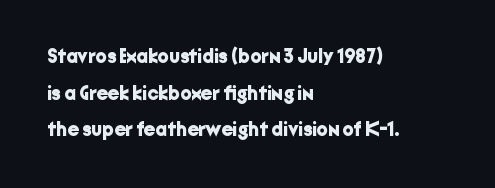
{"italic": "no", "bold": "yes", "underline": "no", "align": "left", "line_spacing_ratio": 1.83, "letter_spacing": "normal", "letter_spacing_em": 0.0, "glyph_px": 20}
